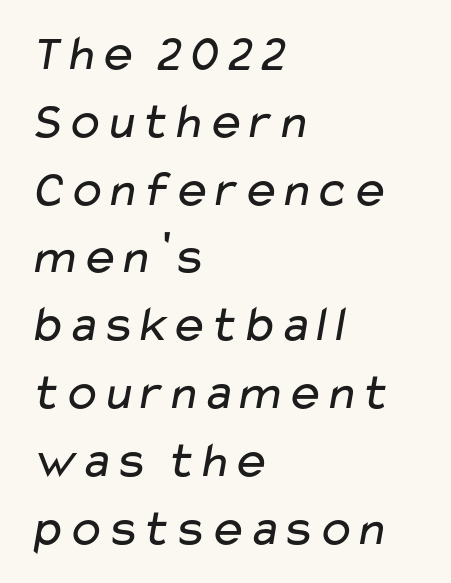
The image shows 51 px regular-weight, wide sans-serif type; set left-aligned, normal line spacing (1.33x), normal letter spacing, not underlined; low stroke contrast and a medium x-height.
